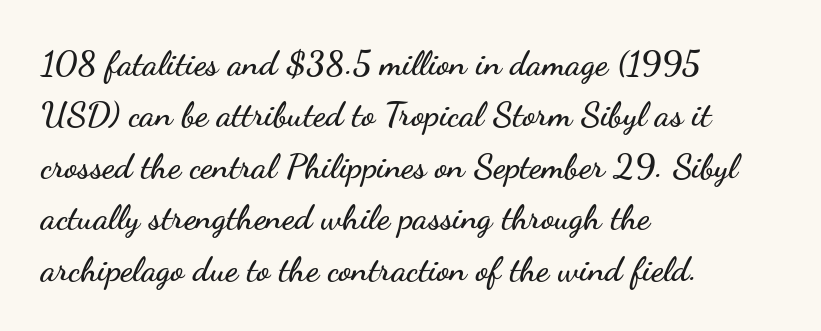
{"serif": "no", "width": "wide", "stroke_contrast": "low", "x_height": "small", "monospaced": "no", "underline": "no", "align": "left", "line_spacing": "normal", "line_spacing_ratio": 1.47, "letter_spacing": "normal", "letter_spacing_em": 0.0, "glyph_px": 35}
